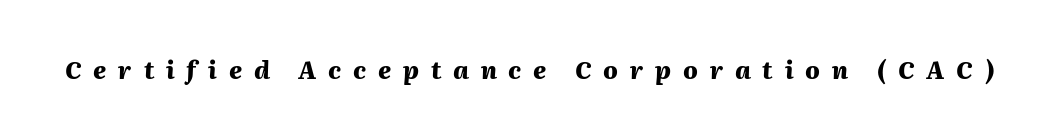
Q: Is the text bold? A: Yes.
Q: Is the text italic (slanted)? A: Yes, it leans right by about 2 degrees.
Q: Is the text underlined? A: No.
Q: Is the spacing between letters normal or unusually wide? A: Unusually wide.
